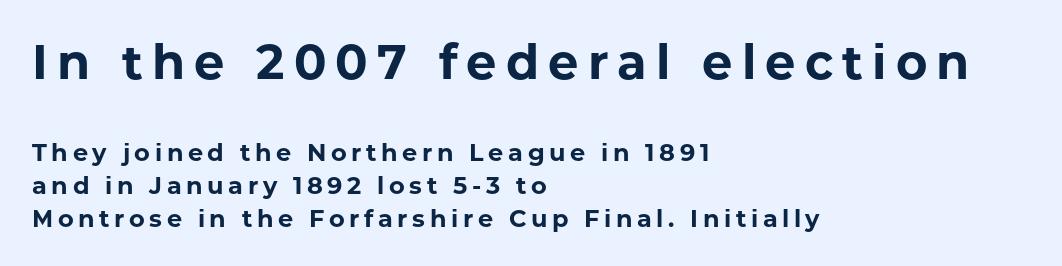
Q: Is the text bold? A: Yes.
Q: Is the text italic (slanted)? A: No, it is upright.
Q: Is the typeface a serif or a sans-serif typeface? A: Sans-serif.
Q: Is the text underlined? A: No.
Q: How is the paragraph aligned? A: Left-aligned.
Q: Is the spacing between lines tight, normal or loose? A: Normal.
Q: Which block of text is set in a larger size, the first (top) or the second (bottom)? A: The first (top) one.
Q: Width (condensed, normal, or wide)? A: Normal.
Q: Stroke contrast? A: Low.
Q: x-height? A: Medium.
Q: Monospaced? A: No.
